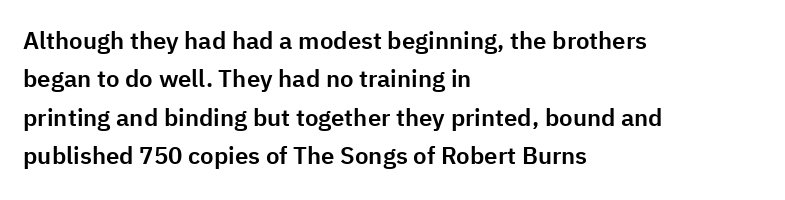
Q: Is the text italic (slanted)? A: No, it is upright.
Q: Is the text underlined? A: No.
Q: How is the paragraph aligned? A: Left-aligned.
Q: Is the spacing between letters normal or unusually wide? A: Normal.
Q: Is the spacing between lines tight, normal or loose? A: Normal.
